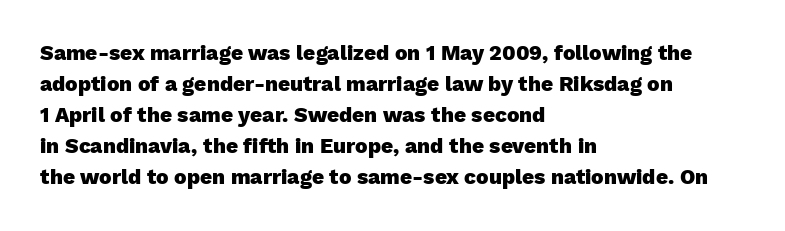
Q: Is the text bold? A: Yes.
Q: Is the text italic (slanted)? A: No, it is upright.
Q: Is the text underlined? A: No.
Q: How is the paragraph aligned? A: Left-aligned.
Q: Is the spacing between letters normal or unusually wide? A: Normal.
Q: Is the spacing between lines tight, normal or loose? A: Normal.
